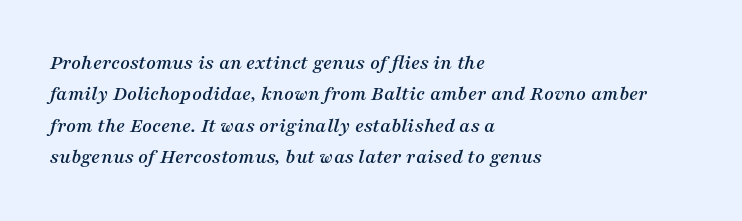
{"italic": "yes", "lean": "right", "slant_degrees": 16, "underline": "no", "align": "left", "line_spacing": "normal", "line_spacing_ratio": 1.5, "letter_spacing": "normal", "letter_spacing_em": 0.0, "glyph_px": 21}
